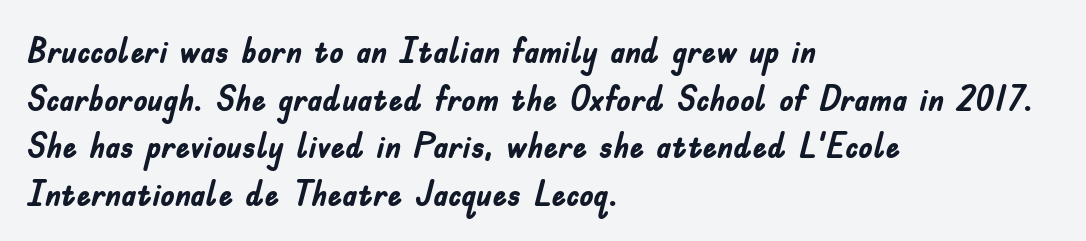
Whoever set this chose a conventional vertical rhythm. The compositor pushed each line to the left boundary. The tracking reads as untouched default to a designer's eye. Compared with an ordinary text face, these strokes are far heavier — a full bold. Observe the absence of serifs on each vertical stroke in this sample.
